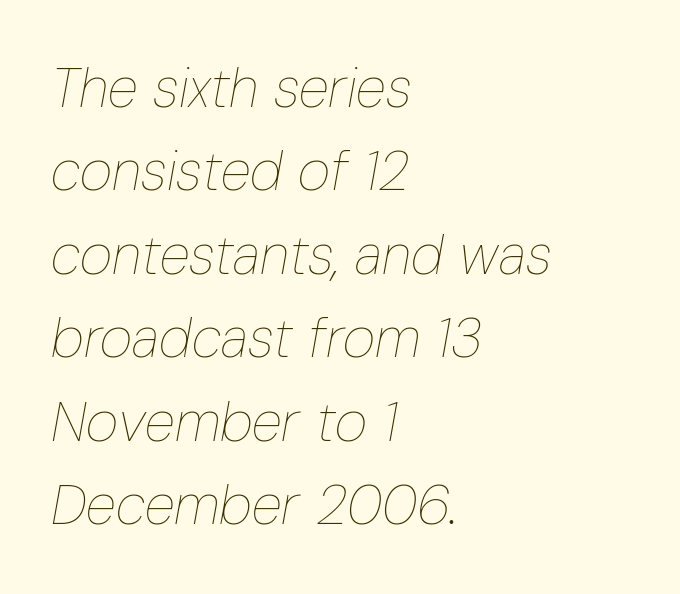
The image shows 56 px thin, condensed type, italic (leaning right); set left-aligned, normal line spacing (1.49x), normal letter spacing, not underlined; low stroke contrast and a medium x-height.
